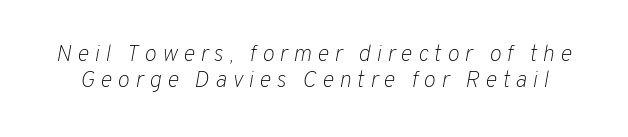
The image shows 23 px text type, italic (leaning right); set tight line spacing (1.15x), unusually wide letter spacing (+0.24 em), not underlined.
